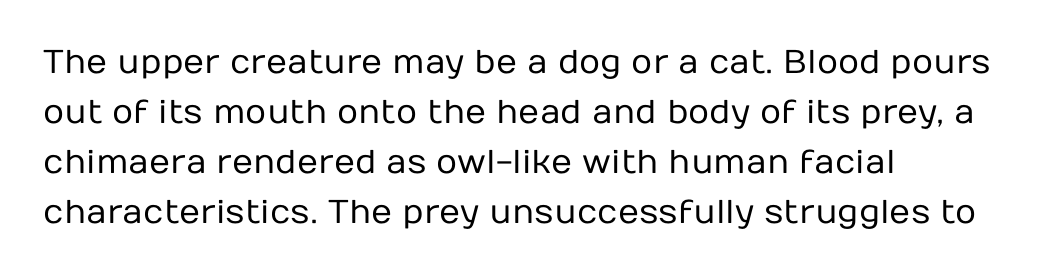
Q: Is the text bold? A: No.
Q: Is the text italic (slanted)? A: No, it is upright.
Q: Is the typeface a serif or a sans-serif typeface? A: Sans-serif.
Q: Is the text underlined? A: No.
Q: How is the paragraph aligned? A: Left-aligned.
Q: Is the spacing between letters normal or unusually wide? A: Normal.
Q: Is the spacing between lines tight, normal or loose? A: Normal.
Q: Width (condensed, normal, or wide)? A: Normal.
Q: Stroke contrast? A: Low.
Q: x-height? A: Medium.
Q: Monospaced? A: No.
